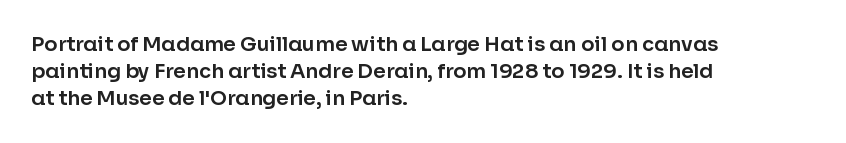
The image shows 20 px text type, upright; set left-aligned, normal line spacing (1.36x), normal letter spacing, not underlined.
